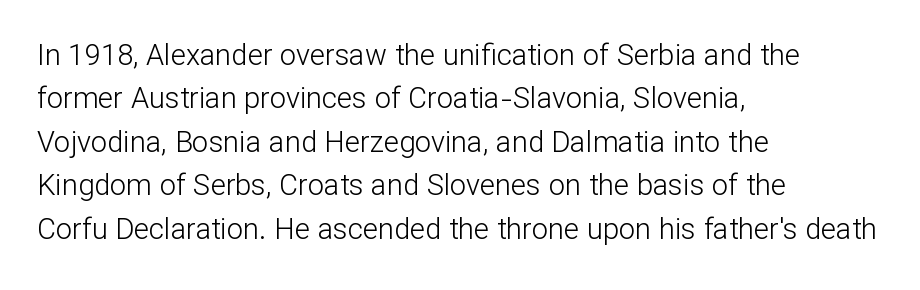
Q: Is the text bold? A: No.
Q: Is the text italic (slanted)? A: No, it is upright.
Q: Is the typeface a serif or a sans-serif typeface? A: Sans-serif.
Q: Is the text underlined? A: No.
Q: How is the paragraph aligned? A: Left-aligned.
Q: Is the spacing between letters normal or unusually wide? A: Normal.
Q: Is the spacing between lines tight, normal or loose? A: Normal.
Q: Width (condensed, normal, or wide)? A: Normal.
Q: Stroke contrast? A: Low.
Q: x-height? A: Medium.
Q: Monospaced? A: No.
